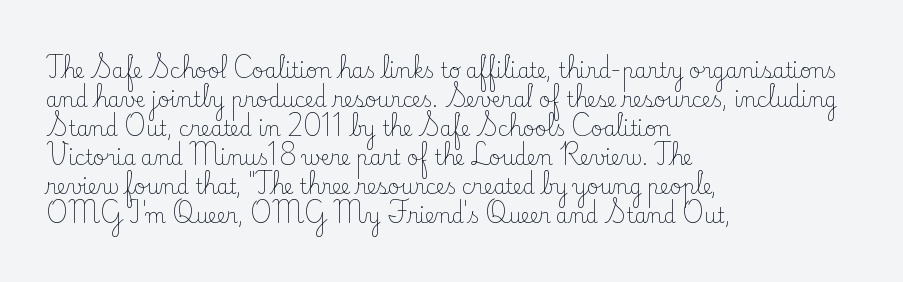
The image shows 20 px text type, upright; set left-aligned, normal line spacing (1.45x), normal letter spacing, not underlined.
